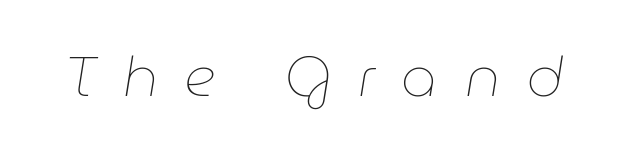
The image shows 56 px thin type, italic (leaning right); set unusually wide letter spacing (+0.47 em), not underlined; low stroke contrast and a medium x-height.
